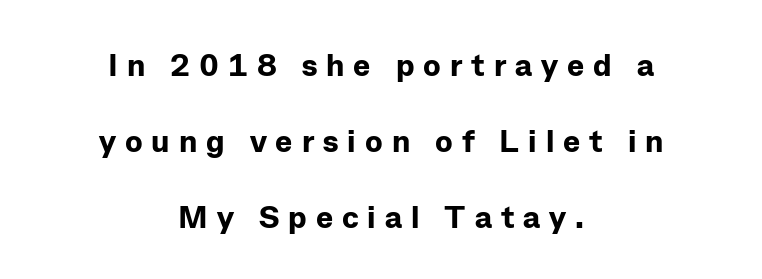
Q: Is the text bold? A: Yes.
Q: Is the text italic (slanted)? A: No, it is upright.
Q: Is the typeface a serif or a sans-serif typeface? A: Sans-serif.
Q: Is the text underlined? A: No.
Q: How is the paragraph aligned? A: Centered.
Q: Is the spacing between letters normal or unusually wide? A: Unusually wide.
Q: Is the spacing between lines tight, normal or loose? A: Loose.
Q: Width (condensed, normal, or wide)? A: Normal.
Q: Stroke contrast? A: Low.
Q: x-height? A: Medium.
Q: Monospaced? A: No.
